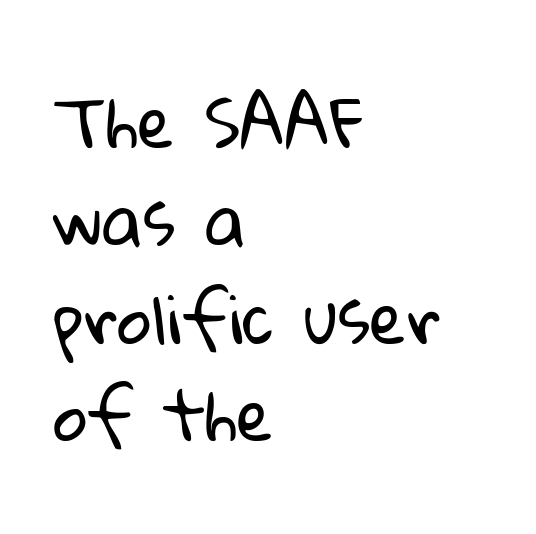
{"serif": "no", "bold": "no", "weight": "regular", "width": "normal", "stroke_contrast": "low", "x_height": "medium", "monospaced": "no", "underline": "no", "align": "left", "line_spacing": "normal", "line_spacing_ratio": 1.46, "letter_spacing": "normal", "letter_spacing_em": 0.0, "glyph_px": 67}
